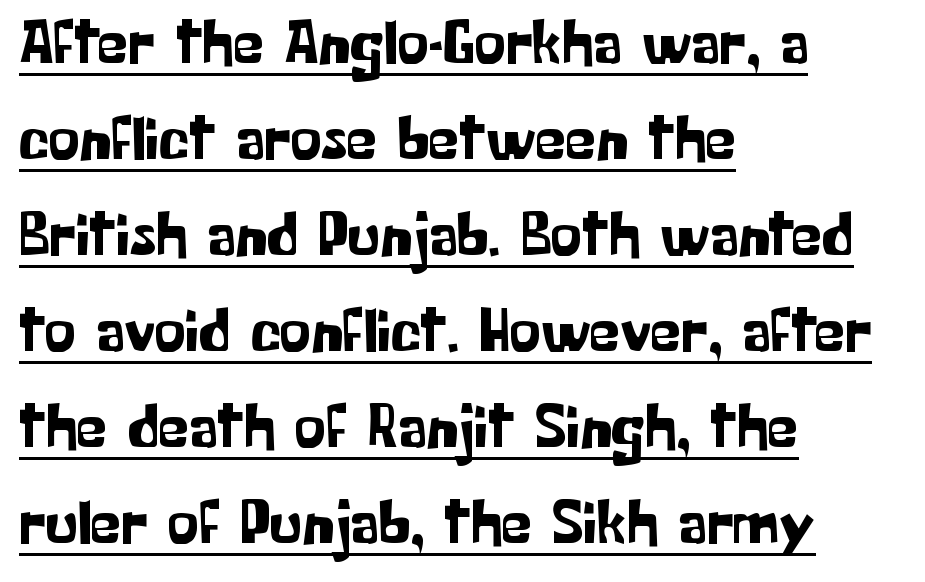
The image shows 62 px sans-serif type, upright; set left-aligned, normal line spacing (1.55x), normal letter spacing, underlined; low stroke contrast and a medium x-height.
